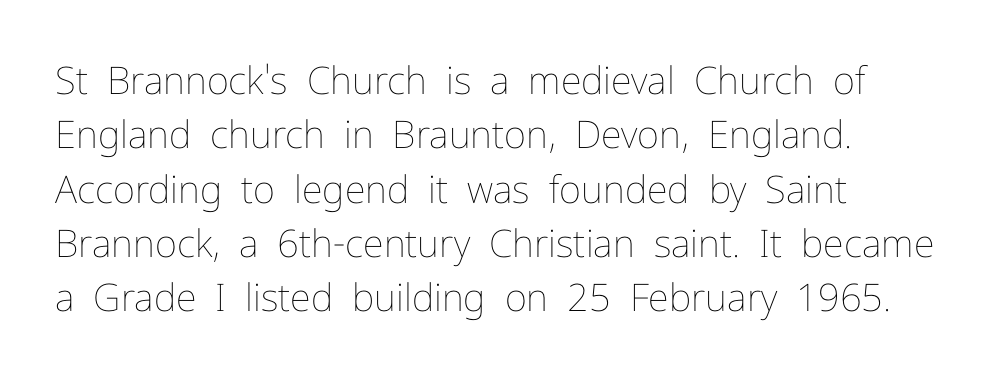
The image shows 38 px thin type, upright; set left-aligned, normal line spacing (1.43x), normal letter spacing, not underlined; low stroke contrast and a medium x-height.
